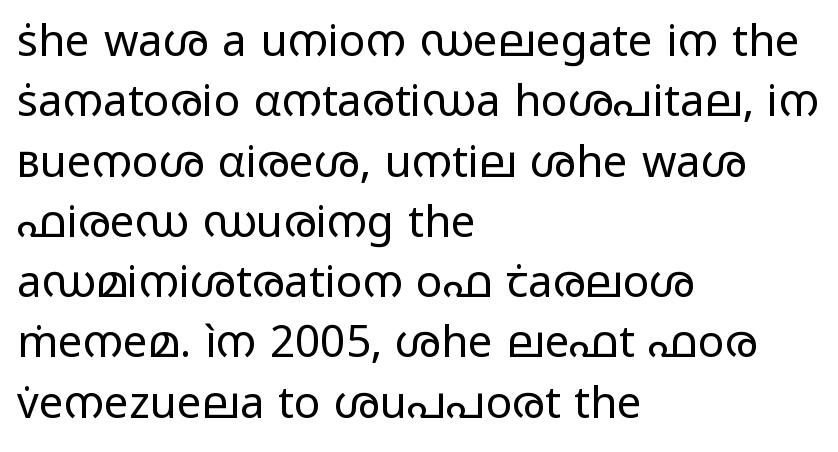
{"serif": "no", "italic": "no", "bold": "no", "weight": "regular", "width": "wide", "stroke_contrast": "low", "x_height": "medium", "monospaced": "no", "underline": "no", "align": "left", "line_spacing": "normal", "line_spacing_ratio": 1.37, "letter_spacing": "normal", "letter_spacing_em": 0.0, "glyph_px": 44}
